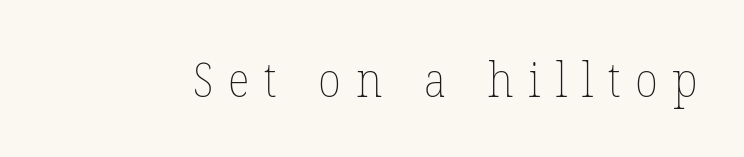
Q: Is the text bold? A: No.
Q: Is the text italic (slanted)? A: No, it is upright.
Q: Is the text underlined? A: No.
Q: Is the spacing between letters normal or unusually wide? A: Unusually wide.
Q: Width (condensed, normal, or wide)? A: Normal.
Q: Stroke contrast? A: Low.
Q: x-height? A: Medium.
Q: Monospaced? A: No.
